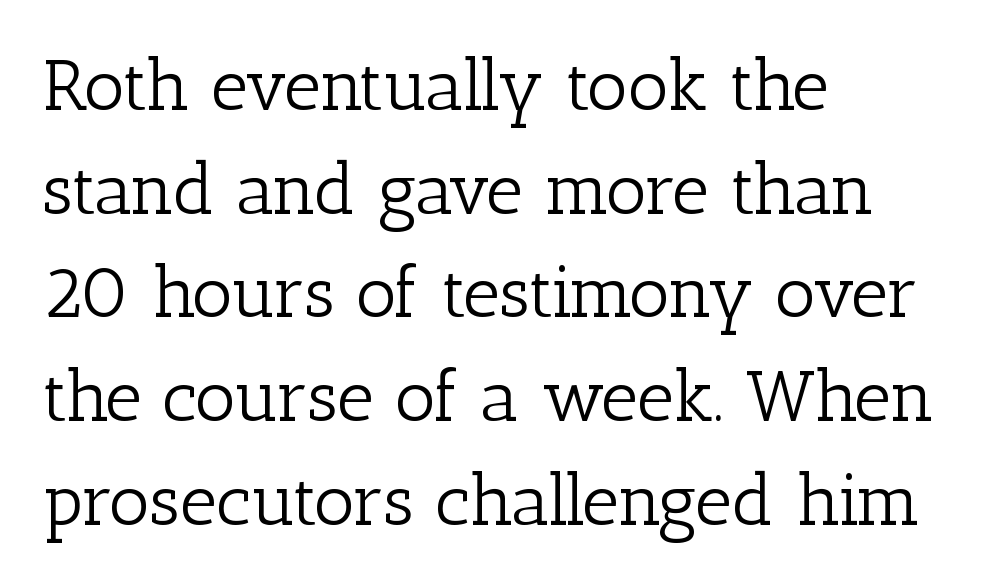
{"serif": "yes", "italic": "no", "bold": "no", "weight": "light", "width": "normal", "stroke_contrast": "low", "x_height": "medium", "monospaced": "no", "underline": "no", "align": "left", "line_spacing": "normal", "line_spacing_ratio": 1.44, "letter_spacing": "normal", "letter_spacing_em": 0.0, "glyph_px": 72}
